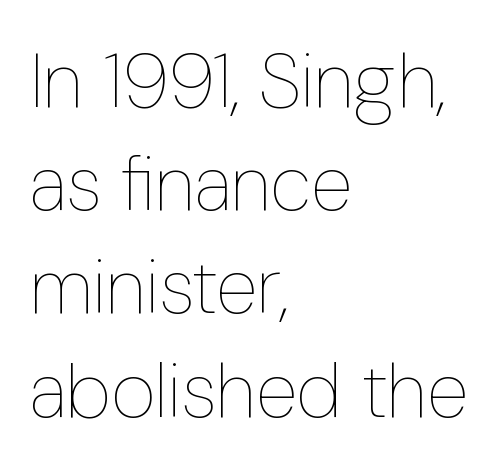
{"italic": "no", "bold": "no", "weight": "thin", "width": "condensed", "stroke_contrast": "low", "x_height": "medium", "monospaced": "no", "underline": "no", "align": "left", "line_spacing": "normal", "line_spacing_ratio": 1.34, "letter_spacing": "normal", "letter_spacing_em": 0.0, "glyph_px": 77}
